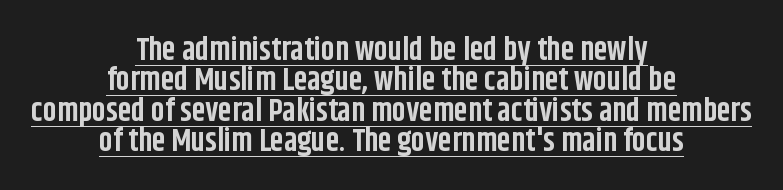
Q: Is the text bold? A: Yes.
Q: Is the text italic (slanted)? A: No, it is upright.
Q: Is the typeface a serif or a sans-serif typeface? A: Sans-serif.
Q: Is the text underlined? A: Yes.
Q: How is the paragraph aligned? A: Centered.
Q: Is the spacing between letters normal or unusually wide? A: Normal.
Q: Is the spacing between lines tight, normal or loose? A: Tight.
Q: Width (condensed, normal, or wide)? A: Condensed.
Q: Stroke contrast? A: Low.
Q: x-height? A: Large.
Q: Monospaced? A: No.
